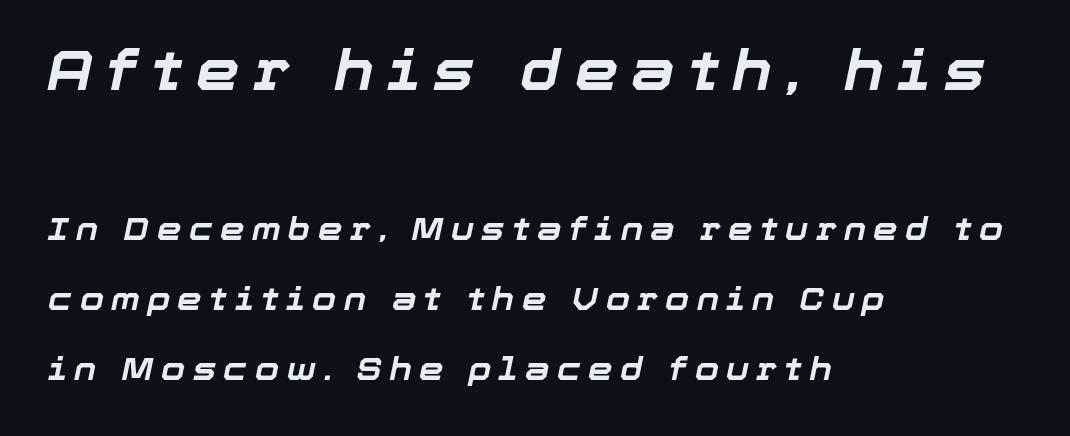
The space directly below the letters is spotless. Emphasis-style slanted type is in use. The passage shown is typed in a proportional face where columns would drift. These lines carry a lot of weight — the face is fully bold.
